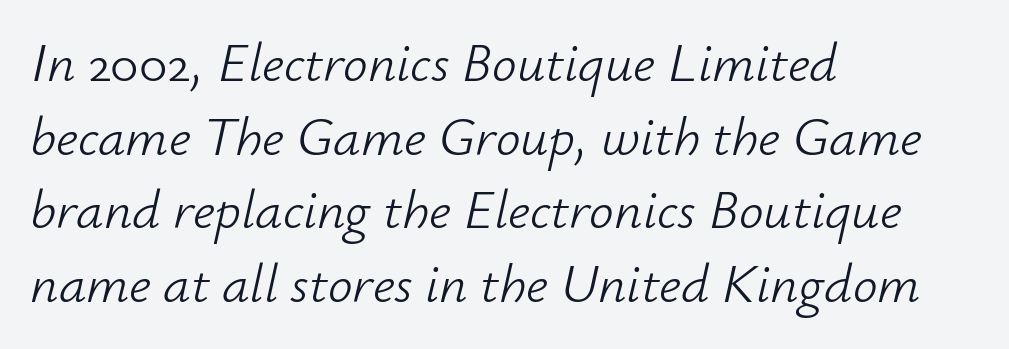
Words appear dense and cohesive because spacing is normal. The words here are not underlined. The passage shown is not bold in any degree. Which margin do the lines hug? The left one — the right edge is uneven. If you drew a line through each stem, it would be angled.
